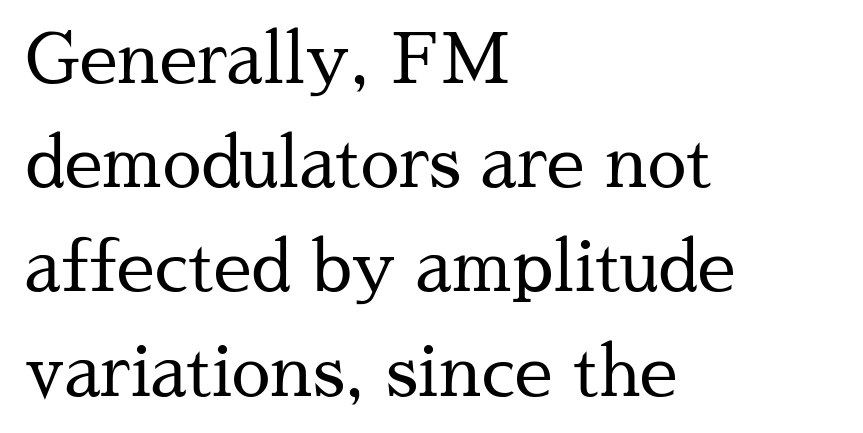
Does the leading feel generous? No, just average. The letters advance in unequal steps, a hallmark of proportional type. Serifs: yes, visible at the terminals of the letterforms. The typeface has the unassuming heft of standard copy or less. This sample is left-justified, so line endings fall wherever the words run out.
